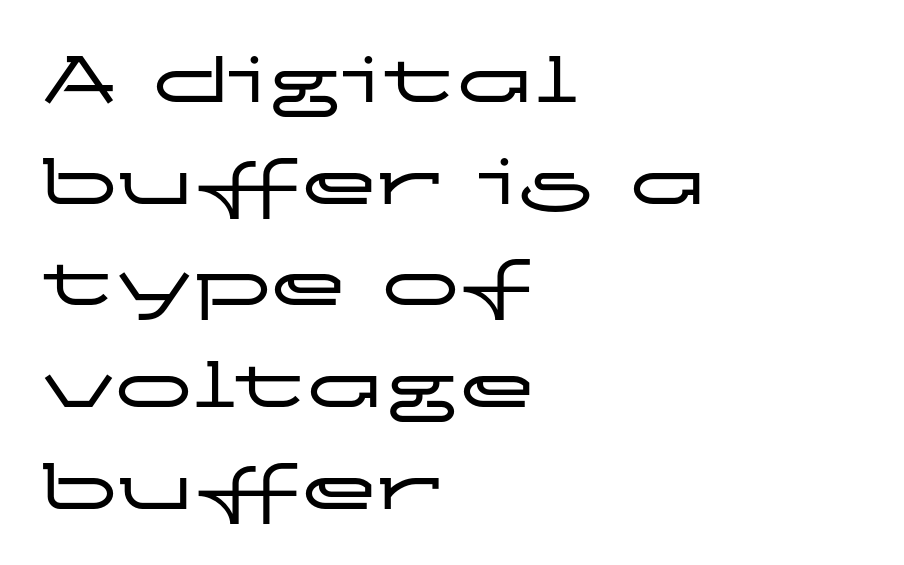
A normal amount of white space separates one row of letters from the next. Does the copy run flush right? No — it runs flush left. Unlike italic type, these characters show no tilt at all. Here the glyphs are tracked normally, forming tight word shapes. Think of a printed novel: that variable character pitch is what you see here.
